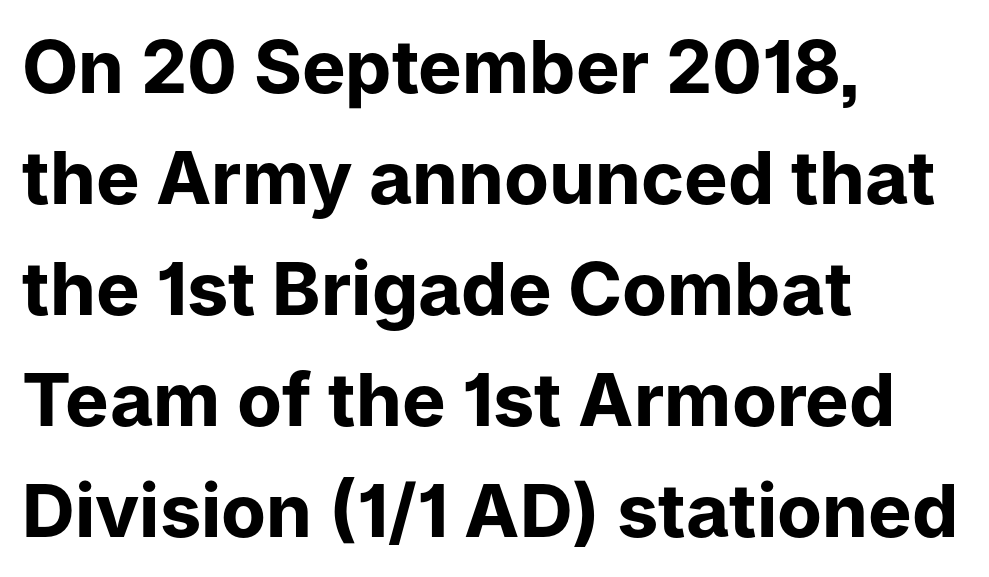
Q: Is the text bold? A: Yes.
Q: Is the text italic (slanted)? A: No, it is upright.
Q: Is the typeface a serif or a sans-serif typeface? A: Sans-serif.
Q: Is the text underlined? A: No.
Q: How is the paragraph aligned? A: Left-aligned.
Q: Is the spacing between letters normal or unusually wide? A: Normal.
Q: Is the spacing between lines tight, normal or loose? A: Normal.
Q: Width (condensed, normal, or wide)? A: Normal.
Q: Stroke contrast? A: Low.
Q: x-height? A: Medium.
Q: Monospaced? A: No.
